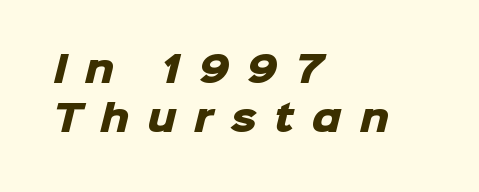
{"serif": "no", "bold": "yes", "weight": "heavy", "width": "normal", "stroke_contrast": "low", "x_height": "medium", "monospaced": "no", "underline": "no", "align": "left", "line_spacing": "normal", "line_spacing_ratio": 1.35, "letter_spacing": "wide", "letter_spacing_em": 0.49, "glyph_px": 36}
